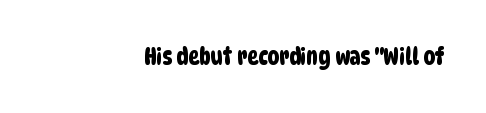
{"underline": "no", "align": "right", "letter_spacing": "normal", "letter_spacing_em": 0.0, "glyph_px": 23}
